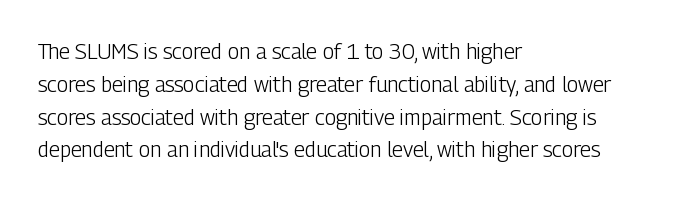
{"italic": "no", "bold": "no", "underline": "no", "align": "left", "line_spacing": "normal", "line_spacing_ratio": 1.56, "letter_spacing": "normal", "letter_spacing_em": 0.0, "glyph_px": 21}
